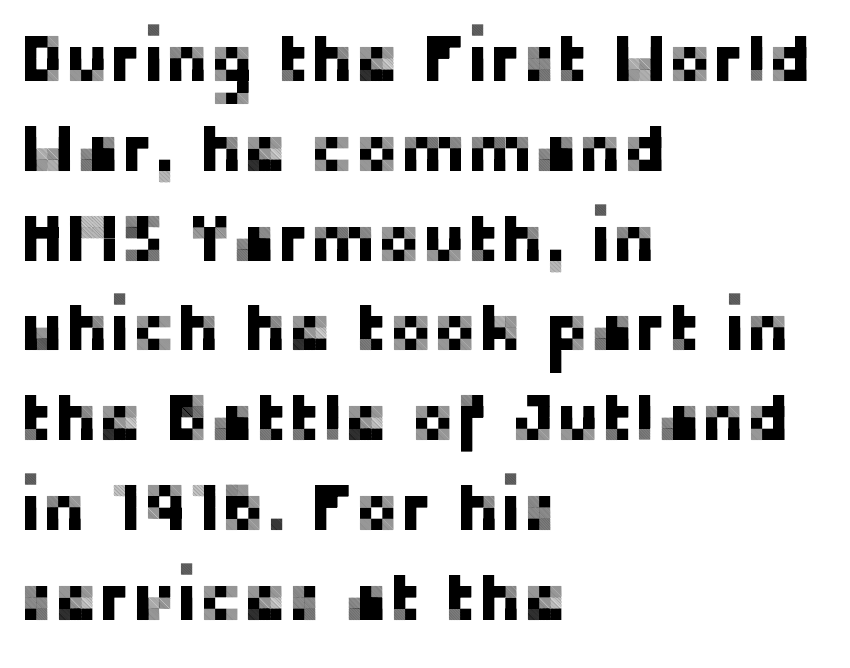
The image shows 67 px sans-serif type, upright; set left-aligned, normal line spacing (1.34x), normal letter spacing, not underlined; low stroke contrast and a medium x-height.
